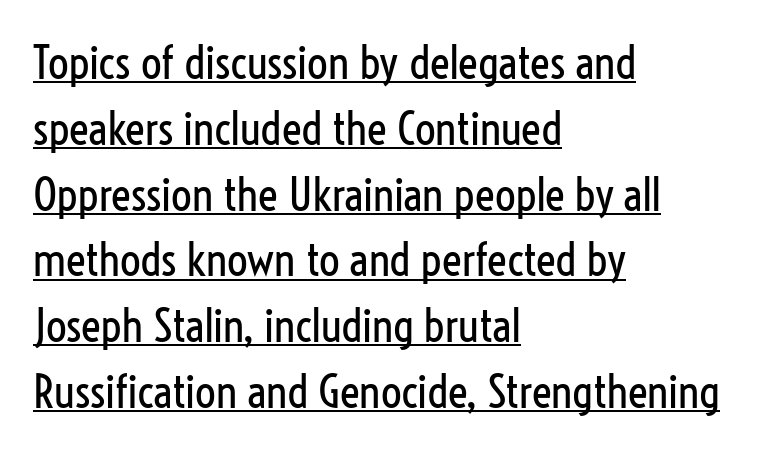
Q: Is the text bold? A: No.
Q: Is the text italic (slanted)? A: No, it is upright.
Q: Is the typeface a serif or a sans-serif typeface? A: Sans-serif.
Q: Is the text underlined? A: Yes.
Q: How is the paragraph aligned? A: Left-aligned.
Q: Is the spacing between letters normal or unusually wide? A: Normal.
Q: Is the spacing between lines tight, normal or loose? A: Normal.
Q: Width (condensed, normal, or wide)? A: Condensed.
Q: Stroke contrast? A: Low.
Q: x-height? A: Medium.
Q: Monospaced? A: No.
